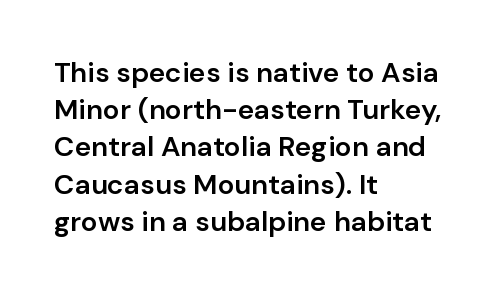
The image shows 28 px semibold sans-serif type, upright; set left-aligned, normal line spacing (1.33x), normal letter spacing, not underlined; low stroke contrast and a medium x-height.
